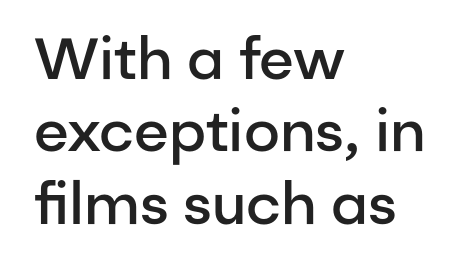
The image shows 58 px semibold sans-serif type, upright; set left-aligned, normal line spacing (1.25x), normal letter spacing, not underlined; low stroke contrast and a medium x-height.
